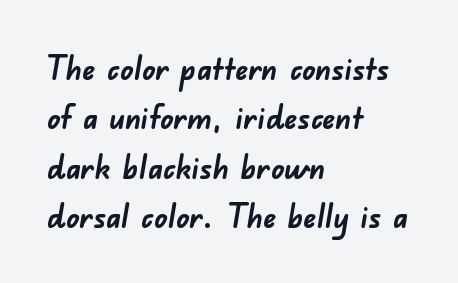
Q: Is the text bold? A: Yes.
Q: Is the typeface a serif or a sans-serif typeface? A: Sans-serif.
Q: Is the text underlined? A: No.
Q: How is the paragraph aligned? A: Left-aligned.
Q: Is the spacing between letters normal or unusually wide? A: Normal.
Q: Is the spacing between lines tight, normal or loose? A: Normal.
Q: Width (condensed, normal, or wide)? A: Normal.
Q: Stroke contrast? A: Low.
Q: x-height? A: Small.
Q: Monospaced? A: No.
